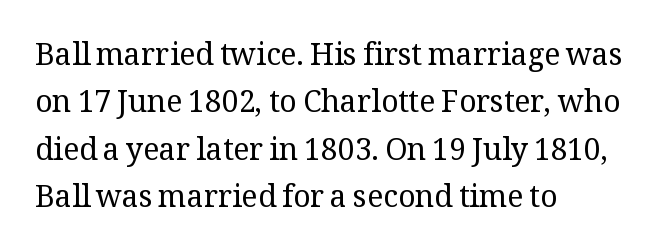
Q: Is the text bold? A: No.
Q: Is the text italic (slanted)? A: No, it is upright.
Q: Is the typeface a serif or a sans-serif typeface? A: Serif.
Q: Is the text underlined? A: No.
Q: How is the paragraph aligned? A: Left-aligned.
Q: Is the spacing between letters normal or unusually wide? A: Normal.
Q: Is the spacing between lines tight, normal or loose? A: Normal.
Q: Width (condensed, normal, or wide)? A: Normal.
Q: Stroke contrast? A: Medium.
Q: x-height? A: Medium.
Q: Monospaced? A: No.
